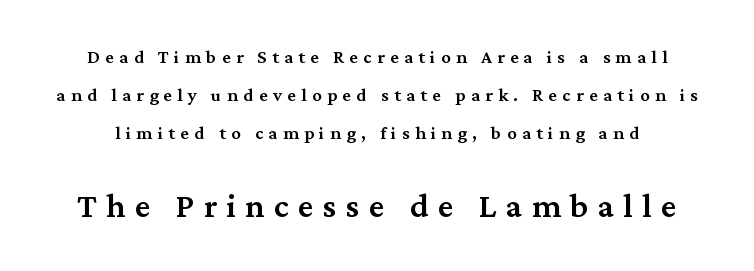
{"serif": "yes", "italic": "no", "bold": "semi", "weight": "semibold", "width": "normal", "stroke_contrast": "medium", "x_height": "medium", "monospaced": "no", "underline": "no", "line_spacing": "loose", "line_spacing_ratio": 2.0, "letter_spacing": "wide", "letter_spacing_em": 0.28, "larger_block": "second", "size_ratio": 1.79, "glyph_px": 34}
